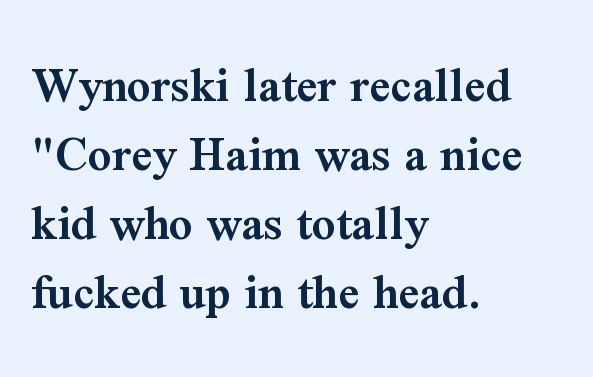
{"serif": "yes", "italic": "no", "bold": "semi", "weight": "semibold", "width": "normal", "stroke_contrast": "medium", "x_height": "medium", "monospaced": "no", "underline": "no", "align": "left", "line_spacing": "normal", "line_spacing_ratio": 1.33, "letter_spacing": "normal", "letter_spacing_em": 0.0, "glyph_px": 52}
